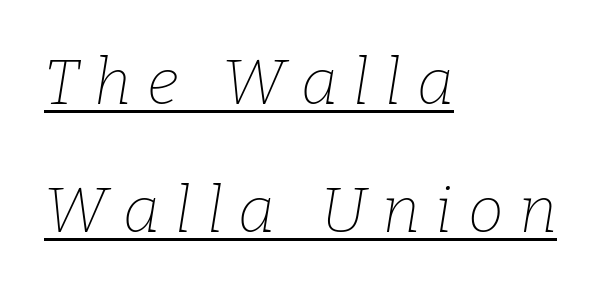
The compositor pushed each line to the left boundary. The letterforms sit at book weight or below. Decoration check: the copy is underlined. The line texture is sparse and dotted thanks to wide tracking. The characters display serif detailing at their extremities.
